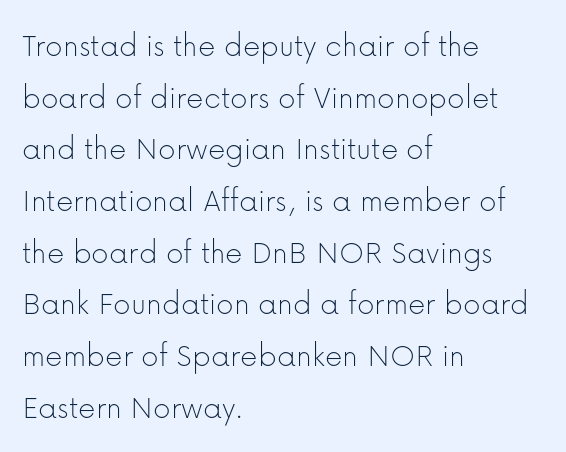
Line spacing here is normal. Which margin do the lines hug? The left one — the right edge is uneven. Inter-character spacing is left at the font's built-in metrics. Tall strokes in this sample are plumb rather than angled. The face looks like a standard text weight, possibly lighter.
